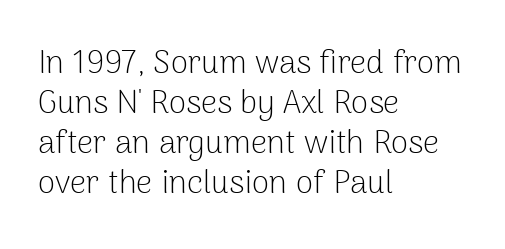
Q: Is the text bold? A: No.
Q: Is the text italic (slanted)? A: No, it is upright.
Q: Is the typeface a serif or a sans-serif typeface? A: Sans-serif.
Q: Is the text underlined? A: No.
Q: How is the paragraph aligned? A: Left-aligned.
Q: Is the spacing between letters normal or unusually wide? A: Normal.
Q: Is the spacing between lines tight, normal or loose? A: Normal.
Q: Width (condensed, normal, or wide)? A: Normal.
Q: Stroke contrast? A: Low.
Q: x-height? A: Medium.
Q: Monospaced? A: No.
